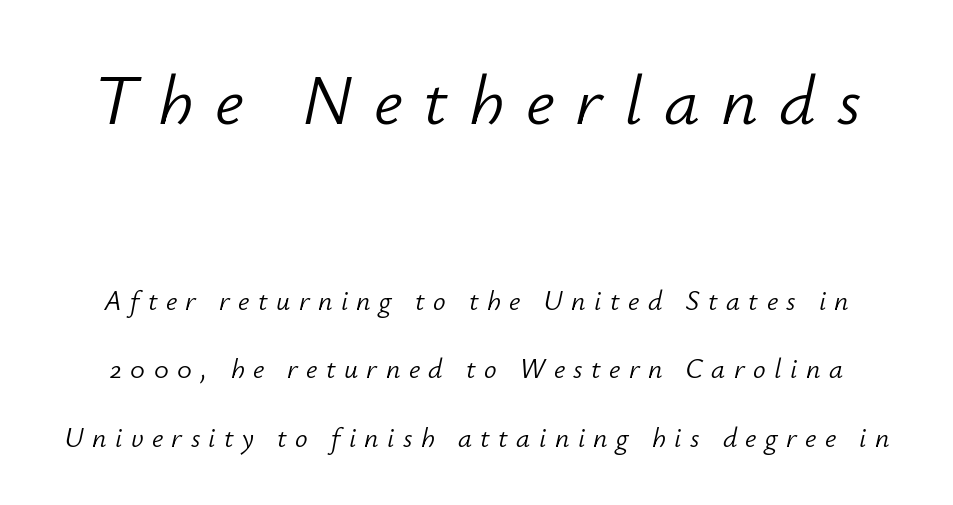
{"italic": "yes", "lean": "right", "slant_degrees": 12, "bold": "no", "weight": "light", "width": "normal", "stroke_contrast": "low", "x_height": "small", "monospaced": "no", "underline": "no", "line_spacing": "loose", "line_spacing_ratio": 2.45, "letter_spacing": "wide", "letter_spacing_em": 0.3, "larger_block": "first", "size_ratio": 2.54, "glyph_px": 71}
